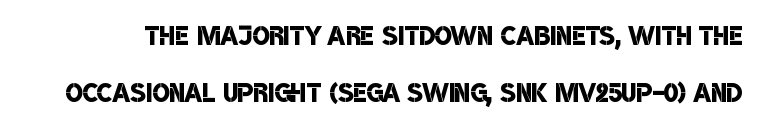
The characters display no serif detailing; their extremities are plain. Think of a printed novel: that variable character pitch is what you see here. Each row of text sits above clean, open space. The horizontal fit of the characters is conventional and even. Normally led — the rows are evenly, conventionally spaced.
